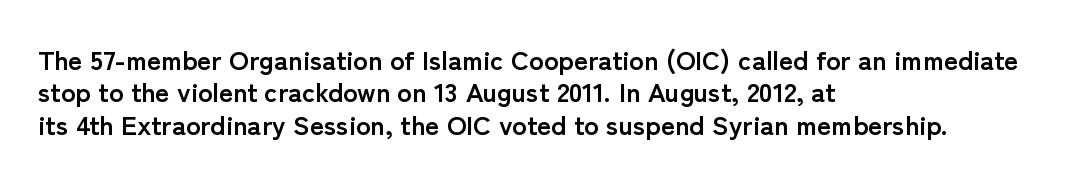
{"italic": "no", "bold": "yes", "underline": "no", "align": "left", "line_spacing_ratio": 1.2, "letter_spacing": "normal", "letter_spacing_em": 0.0, "glyph_px": 27}
